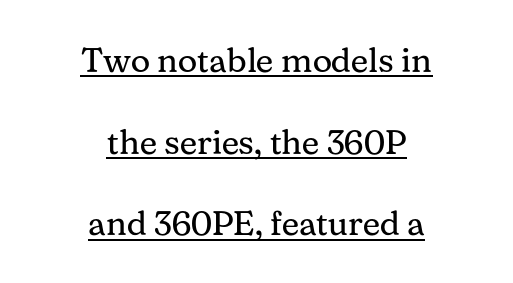
Bold? No — there's no thickening of the strokes. Each letter keeps its own natural width here, so spacing adapts to shape. Horizontally, the lines are justified to the midpoint only. This is roman type, the default non-slanted kind. Does extra space separate the letters? No, they use regular spacing. The string is rendered with underlining switched on.
